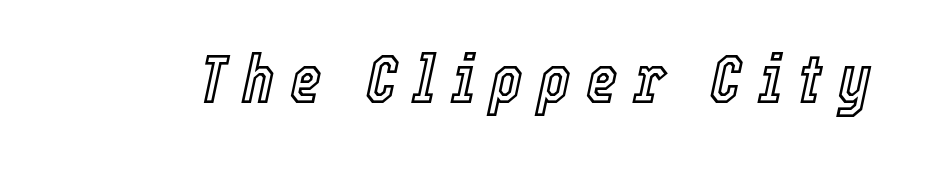
The passage shown is typed in a proportional face where columns would drift. Inter-character spacing is expanded well beyond the font's built-in metrics. You can tell it's italic because the verticals aren't actually vertical. Lines of text with bare space underneath.
